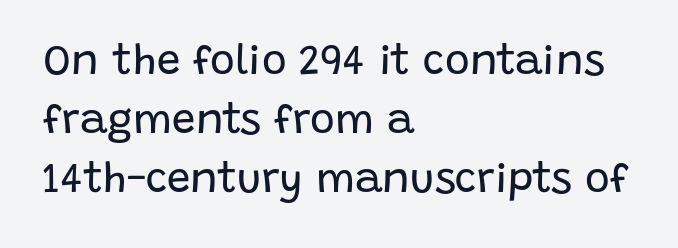
Q: Is the text bold? A: No.
Q: Is the text italic (slanted)? A: No, it is upright.
Q: Is the typeface a serif or a sans-serif typeface? A: Sans-serif.
Q: Is the text underlined? A: No.
Q: How is the paragraph aligned? A: Left-aligned.
Q: Is the spacing between letters normal or unusually wide? A: Normal.
Q: Is the spacing between lines tight, normal or loose? A: Normal.
Q: Width (condensed, normal, or wide)? A: Normal.
Q: Stroke contrast? A: Low.
Q: x-height? A: Large.
Q: Monospaced? A: No.
